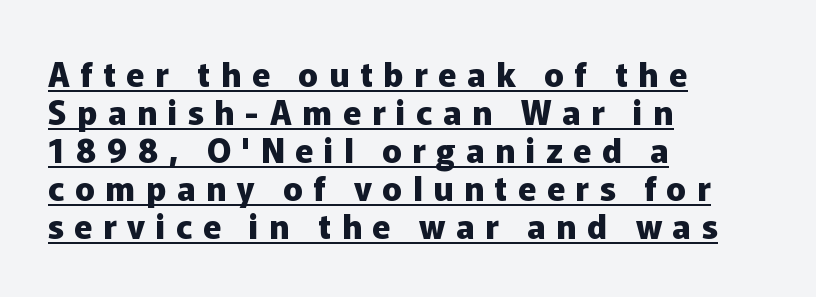
The image shows 33 px heavy sans-serif type, upright; set left-aligned, tight line spacing (1.15x), unusually wide letter spacing (+0.32 em), underlined; low stroke contrast and a medium x-height.
